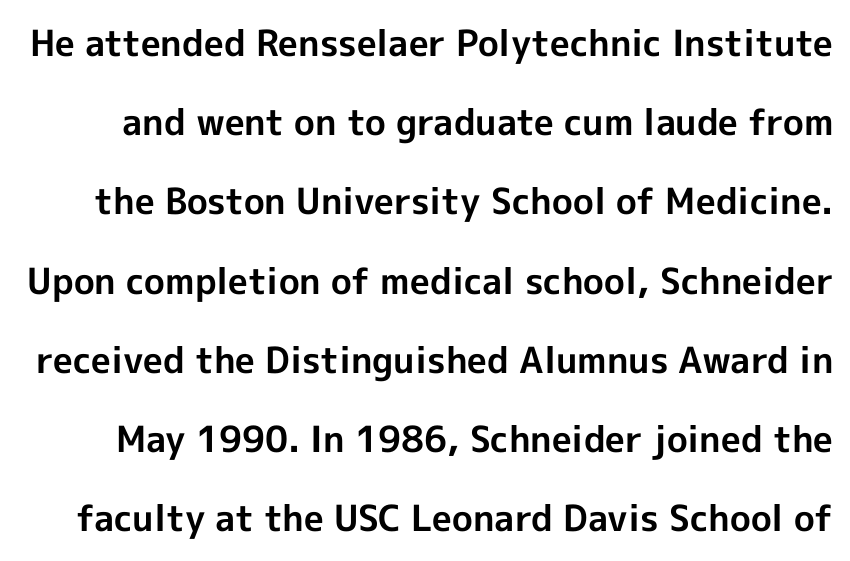
Q: Is the text bold? A: Yes.
Q: Is the text italic (slanted)? A: No, it is upright.
Q: Is the typeface a serif or a sans-serif typeface? A: Sans-serif.
Q: Is the text underlined? A: No.
Q: Is the spacing between letters normal or unusually wide? A: Normal.
Q: Is the spacing between lines tight, normal or loose? A: Loose.
Q: Width (condensed, normal, or wide)? A: Normal.
Q: x-height? A: Medium.
Q: Monospaced? A: No.
